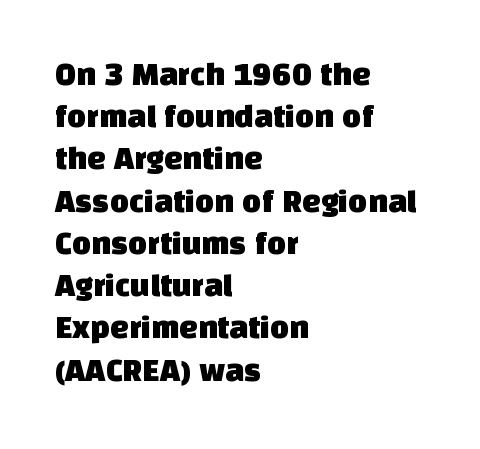
The image shows 33 px sans-serif type; set left-aligned, normal line spacing (1.28x), normal letter spacing, not underlined; low stroke contrast and a large x-height.
